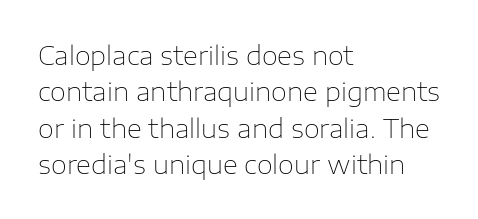
Short and long lines alike share a common starting point at left. The typeface has the unassuming heft of standard copy or less. Is the letter spacing exaggerated? No — it looks like the ordinary default. Has an underline been added? It has not. Posture: vertical.
